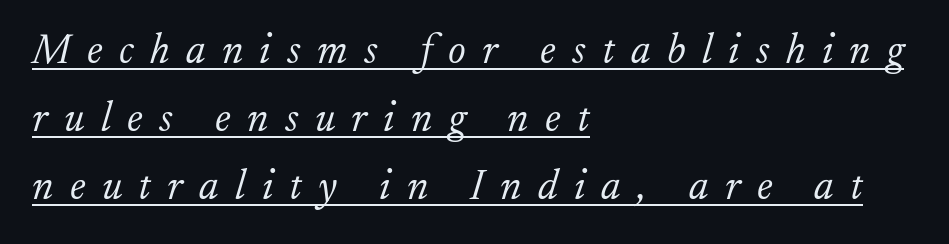
{"serif": "yes", "italic": "yes", "lean": "right", "slant_degrees": 17, "bold": "no", "weight": "light", "width": "normal", "stroke_contrast": "low", "x_height": "small", "monospaced": "no", "underline": "yes", "align": "left", "line_spacing": "normal", "line_spacing_ratio": 1.62, "letter_spacing": "wide", "letter_spacing_em": 0.39, "glyph_px": 42}
